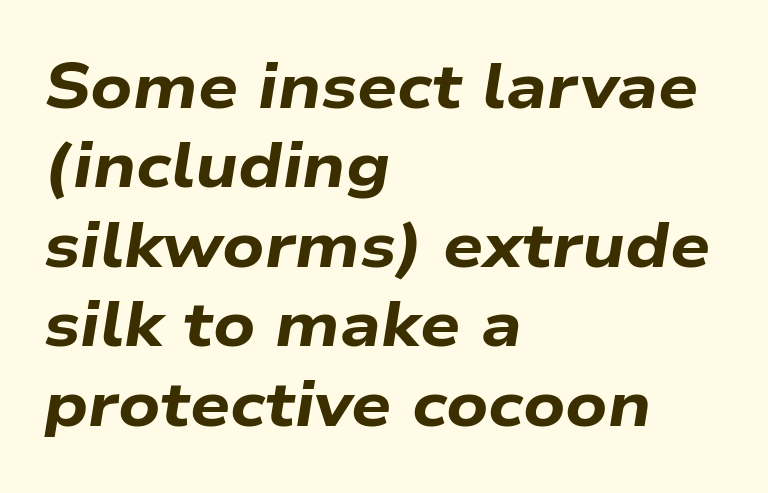
{"italic": "yes", "lean": "right", "slant_degrees": 9, "bold": "yes", "weight": "bold", "width": "wide", "stroke_contrast": "low", "x_height": "medium", "monospaced": "no", "underline": "no", "align": "left", "line_spacing": "normal", "line_spacing_ratio": 1.26, "letter_spacing": "normal", "letter_spacing_em": 0.0, "glyph_px": 63}
